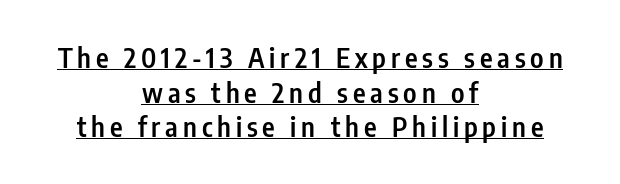
{"italic": "no", "bold": "semi", "underline": "yes", "align": "center", "line_spacing": "normal", "line_spacing_ratio": 1.28, "glyph_px": 27}
